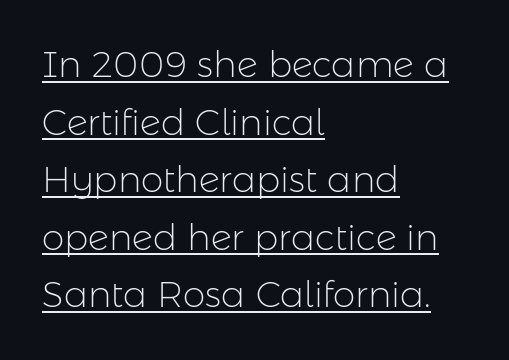
{"serif": "no", "italic": "no", "bold": "no", "weight": "light", "width": "normal", "stroke_contrast": "low", "x_height": "medium", "monospaced": "no", "underline": "yes", "align": "left", "line_spacing": "normal", "line_spacing_ratio": 1.6, "letter_spacing": "normal", "letter_spacing_em": 0.0, "glyph_px": 36}
